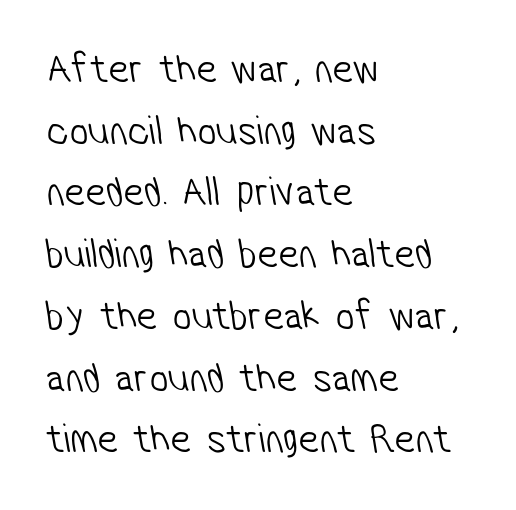
The letters look calm and open, with moderate or lighter stems. Decoration check: the copy has no underline. You could call the tracking neutral — neither tight nor loose. You could not count columns in this text — the font is proportionally spaced. These lines are set flush left with a ragged right edge.
